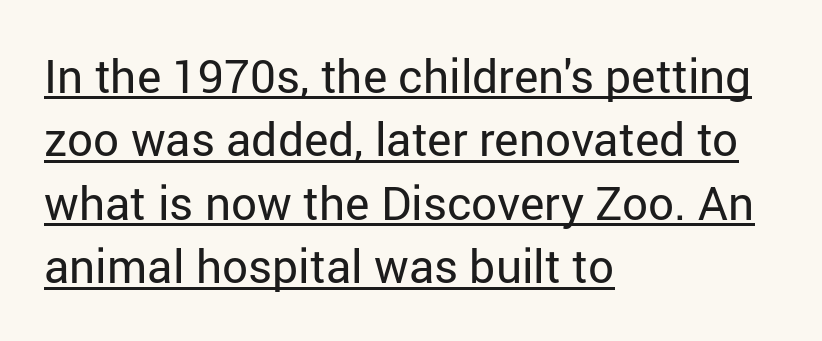
Q: Is the text bold? A: No.
Q: Is the text italic (slanted)? A: No, it is upright.
Q: Is the typeface a serif or a sans-serif typeface? A: Sans-serif.
Q: Is the text underlined? A: Yes.
Q: How is the paragraph aligned? A: Left-aligned.
Q: Is the spacing between letters normal or unusually wide? A: Normal.
Q: Is the spacing between lines tight, normal or loose? A: Normal.
Q: Width (condensed, normal, or wide)? A: Normal.
Q: Stroke contrast? A: Low.
Q: x-height? A: Medium.
Q: Monospaced? A: No.
